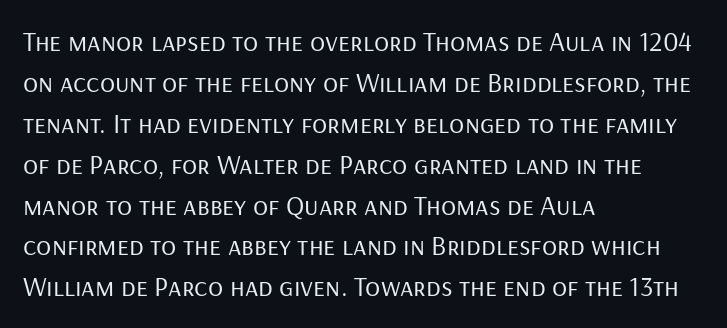
The image shows 28 px regular-weight sans-serif type, upright; set left-aligned, normal line spacing (1.46x), normal letter spacing, not underlined; low stroke contrast and a medium x-height.
